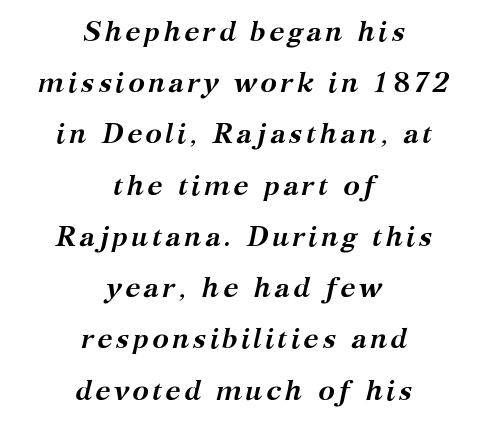
The rendering shows small feet on the letterforms — a serif design. Rendered with sloped, italic letterforms. This rendering features lettering with no underline. Compared with a flush-left layout, this one balances lines on the center instead. The rendering uses a bold face; every stroke is thick and dark.
